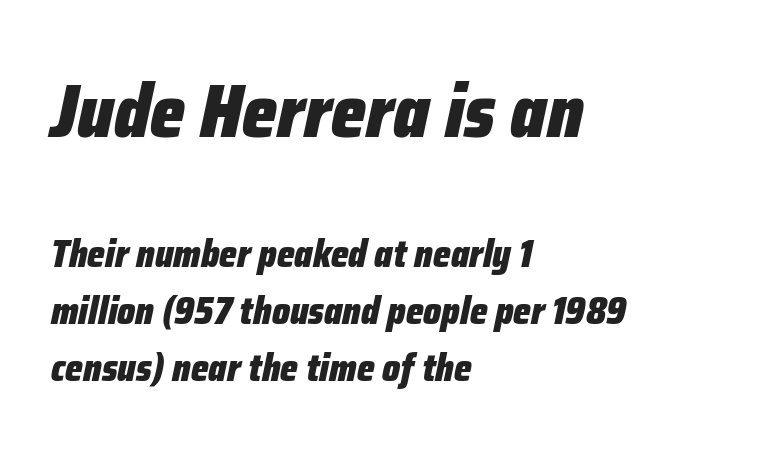
{"italic": "yes", "lean": "right", "slant_degrees": 12, "bold": "yes", "weight": "heavy", "width": "condensed", "stroke_contrast": "low", "x_height": "medium", "monospaced": "no", "underline": "no", "align": "left", "line_spacing": "normal", "line_spacing_ratio": 1.5, "letter_spacing": "normal", "letter_spacing_em": 0.0, "larger_block": "first", "size_ratio": 1.97, "glyph_px": 75}
